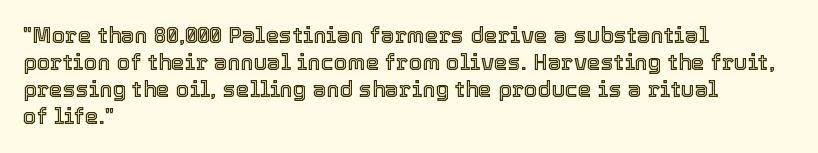
The horizontal fit of the characters is conventional and even. The typesetter chose a ragged-right arrangement here. Upright lettering throughout. The specimen omits any rule beneath the text block's lines.
